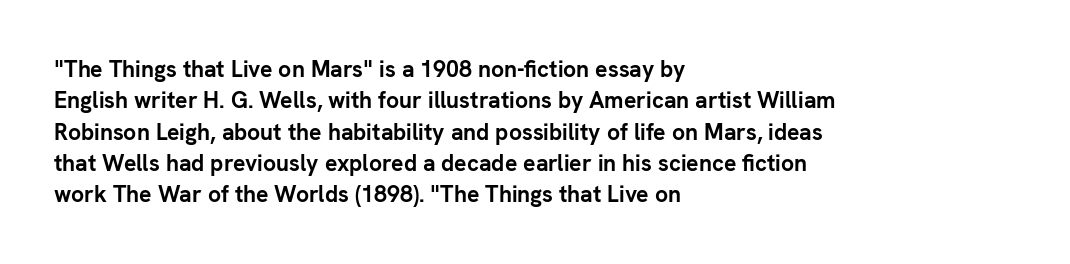
If you drew a line through each stem, it would be perfectly vertical. The face used here has the dense, thick strokes of a bold. All the whitespace from short lines collects on the right. Observe the ordinary spacing: letters are neighbours, not strangers. Rule under the text: the space is simply empty.
